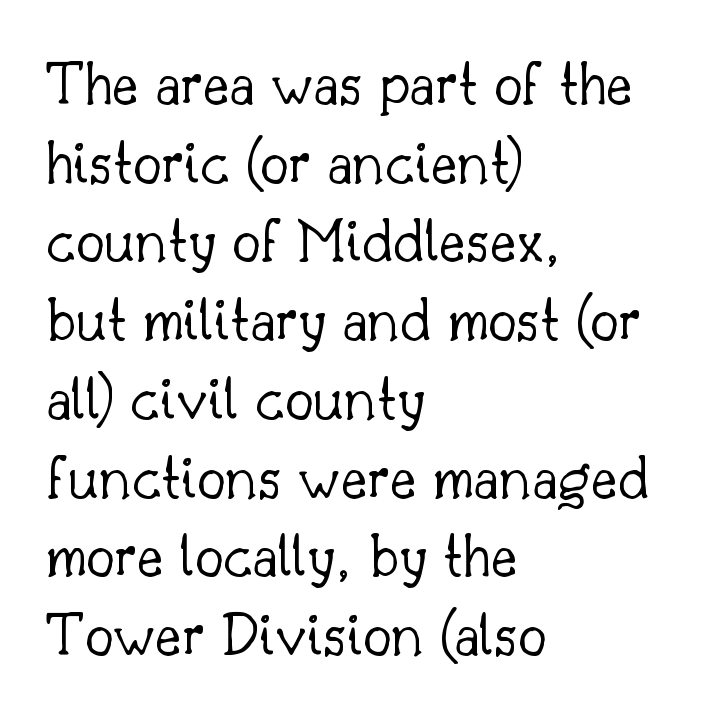
Q: Is the text bold? A: No.
Q: Is the text italic (slanted)? A: No, it is upright.
Q: Is the text underlined? A: No.
Q: How is the paragraph aligned? A: Left-aligned.
Q: Is the spacing between letters normal or unusually wide? A: Normal.
Q: Width (condensed, normal, or wide)? A: Normal.
Q: Stroke contrast? A: Low.
Q: x-height? A: Small.
Q: Monospaced? A: No.
